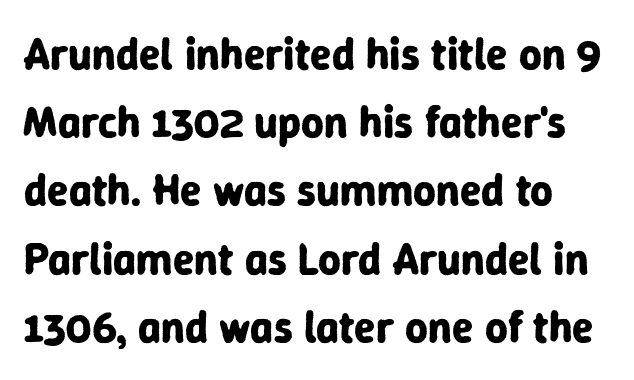
Standard letterfit; no display-style spreading of the glyphs. What kind of face is this? One without serifs — a sans. Varying glyph widths throughout — classic text-font behaviour. Regarding leading, the lines here are spaced in the standard way.
